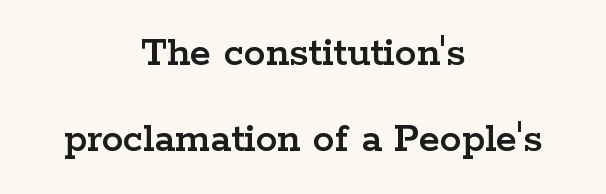
Q: Is the text italic (slanted)? A: No, it is upright.
Q: Is the typeface a serif or a sans-serif typeface? A: Serif.
Q: Is the text underlined? A: No.
Q: How is the paragraph aligned? A: Centered.
Q: Is the spacing between letters normal or unusually wide? A: Normal.
Q: Is the spacing between lines tight, normal or loose? A: Loose.
Q: Width (condensed, normal, or wide)? A: Wide.
Q: Stroke contrast? A: Low.
Q: x-height? A: Medium.
Q: Monospaced? A: No.
